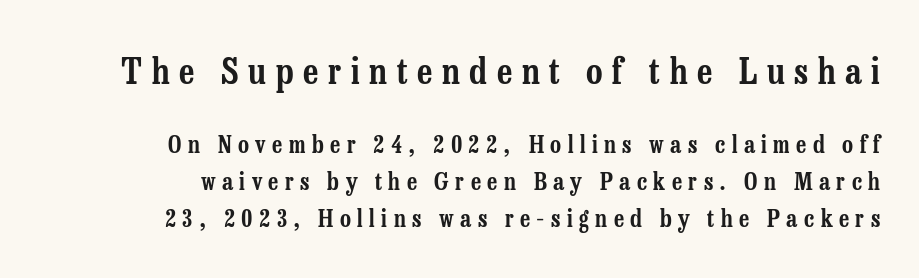
Q: Is the text italic (slanted)? A: No, it is upright.
Q: Is the typeface a serif or a sans-serif typeface? A: Serif.
Q: Is the text underlined? A: No.
Q: How is the paragraph aligned? A: Right-aligned.
Q: Is the spacing between letters normal or unusually wide? A: Unusually wide.
Q: Is the spacing between lines tight, normal or loose? A: Normal.
Q: Which block of text is set in a larger size, the first (top) or the second (bottom)? A: The first (top) one.
Q: Width (condensed, normal, or wide)? A: Condensed.
Q: Stroke contrast? A: Low.
Q: x-height? A: Medium.
Q: Monospaced? A: No.
